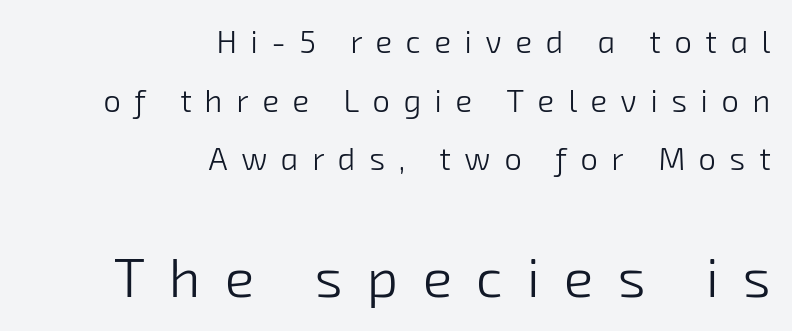
The image shows 55 px light sans-serif type; set right-aligned, line spacing 1.89x, unusually wide letter spacing (+0.44 em), not underlined; the second (bottom) block is 1.77x larger; low stroke contrast and a medium x-height.
